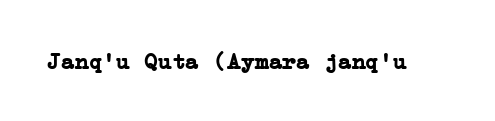
Q: Is the text bold? A: Yes.
Q: Is the text italic (slanted)? A: No, it is upright.
Q: Is the text underlined? A: No.
Q: Is the spacing between letters normal or unusually wide? A: Normal.
